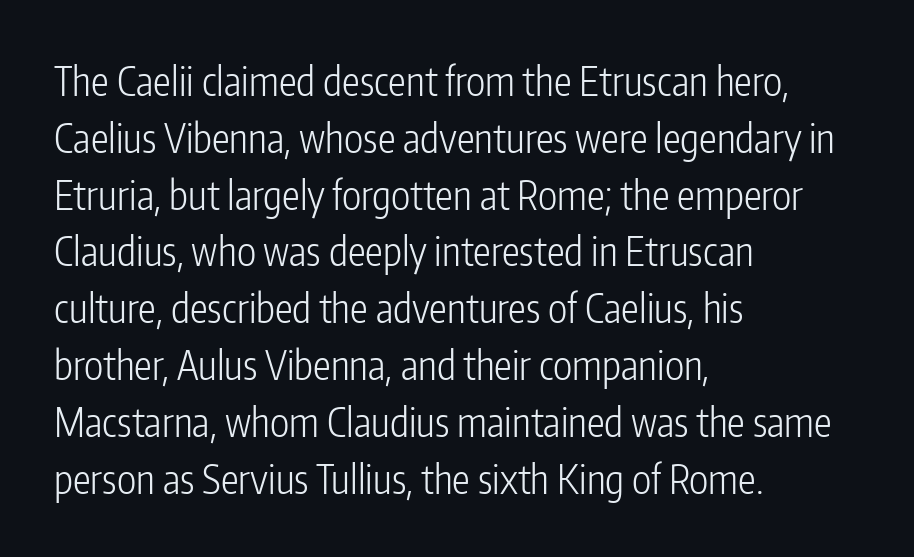
Each stroke keeps to a modest, everyday thickness or less. The lines sit at an ordinary, default distance from one another. The horizontal fit of the characters is conventional and even. Check where the strokes stop: nothing finishes them off — pure sans. Is this a fixed-width face? No — the glyphs have proportional, varying widths.
